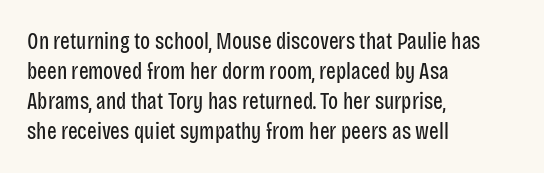
{"italic": "no", "bold": "no", "underline": "no", "align": "left", "line_spacing": "normal", "line_spacing_ratio": 1.3, "letter_spacing": "normal", "letter_spacing_em": 0.0, "glyph_px": 23}
